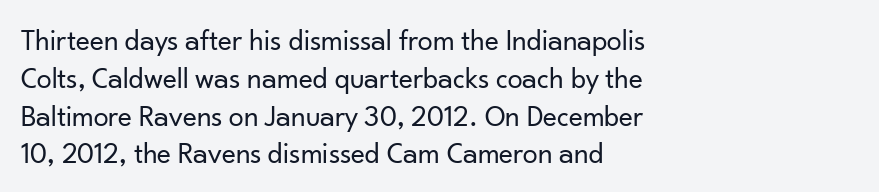
The image shows 30 px regular-weight sans-serif type, upright; set left-aligned, normal line spacing (1.26x), normal letter spacing, not underlined; low stroke contrast and a small x-height.
